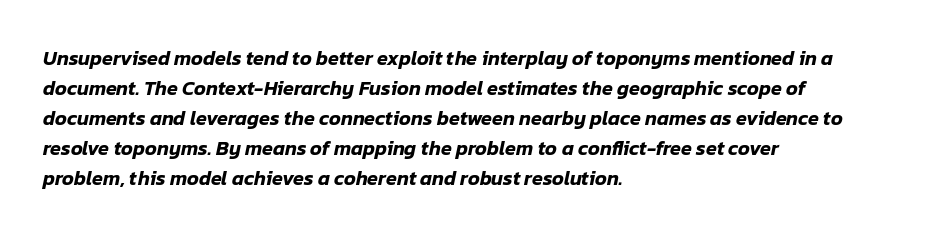
This sample is left-justified, so line endings fall wherever the words run out. The letters are slanted; this is an italic face. Descender tails drop into unmarked territory. Regarding leading, the lines here are spaced in the standard way.
